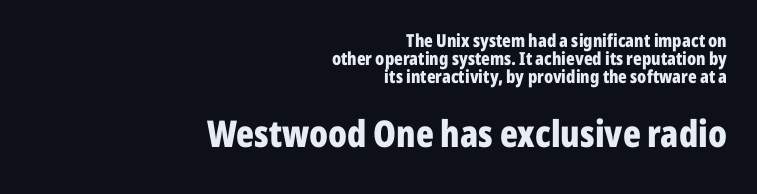
Compare the two chunks: the lower has the greater cap height. Caption: standard tracking, unaltered. Do the characters align in a grid? No, the font is proportional. Words float on clear page, feet unadorned.
